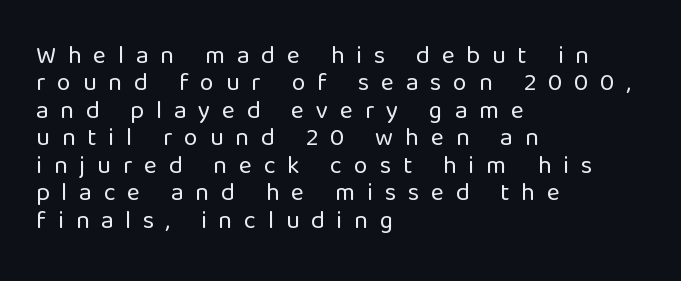
{"italic": "no", "bold": "no", "underline": "no", "align": "left", "line_spacing": "tight", "line_spacing_ratio": 1.1, "letter_spacing": "wide", "letter_spacing_em": 0.47, "glyph_px": 25}
